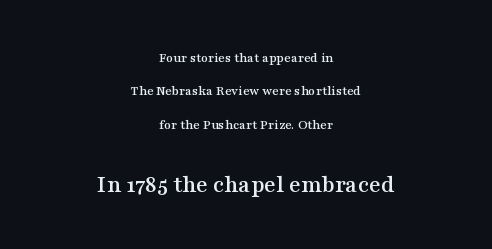
{"italic": "no", "underline": "no", "align": "center", "line_spacing": "loose", "line_spacing_ratio": 2.38, "letter_spacing": "normal", "letter_spacing_em": 0.0, "larger_block": "second", "size_ratio": 1.79, "glyph_px": 25}
